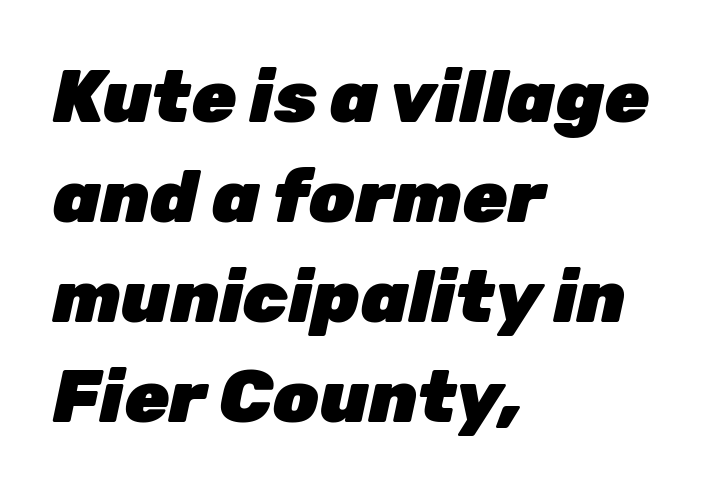
The image shows 73 px heavy type, italic (leaning right); set left-aligned, normal line spacing (1.37x), normal letter spacing, not underlined; low stroke contrast and a medium x-height.
